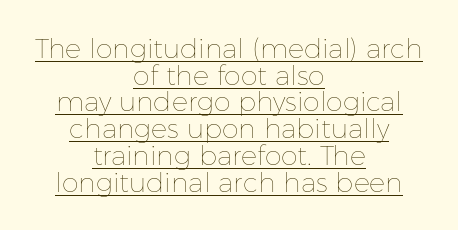
The specimen reads as upright at a glance. The typesetting does not lean heavy: it is not bold. A typesetter would call this leading minimal, almost set solid. The face used here appears with an underline applied.
